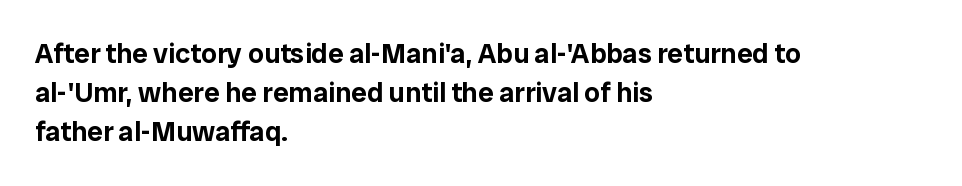
Q: Is the text italic (slanted)? A: No, it is upright.
Q: Is the typeface a serif or a sans-serif typeface? A: Sans-serif.
Q: Is the text underlined? A: No.
Q: How is the paragraph aligned? A: Left-aligned.
Q: Is the spacing between letters normal or unusually wide? A: Normal.
Q: Is the spacing between lines tight, normal or loose? A: Normal.
Q: Width (condensed, normal, or wide)? A: Normal.
Q: Stroke contrast? A: Low.
Q: x-height? A: Medium.
Q: Monospaced? A: No.
